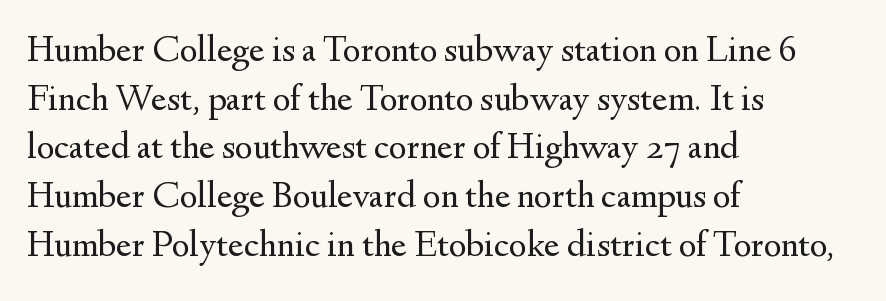
Interline gaps are of average width in this sample. The passage shown is typeset with a serif family. Nope, not italic — everything's standing straight. The area under the type is left untouched. Heft: none added — not bold.
